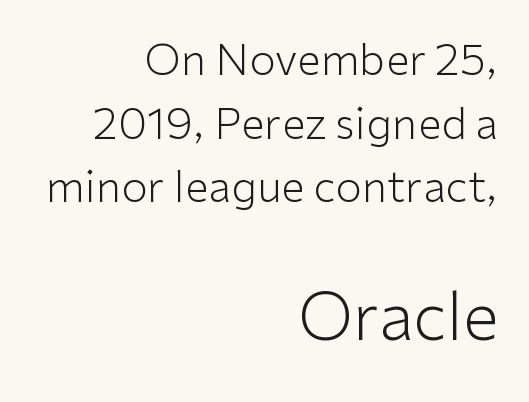
{"serif": "no", "italic": "no", "bold": "no", "weight": "light", "width": "normal", "stroke_contrast": "low", "x_height": "medium", "monospaced": "no", "underline": "no", "align": "right", "line_spacing": "normal", "line_spacing_ratio": 1.48, "letter_spacing": "normal", "letter_spacing_em": 0.0, "larger_block": "second", "size_ratio": 1.51, "glyph_px": 65}
